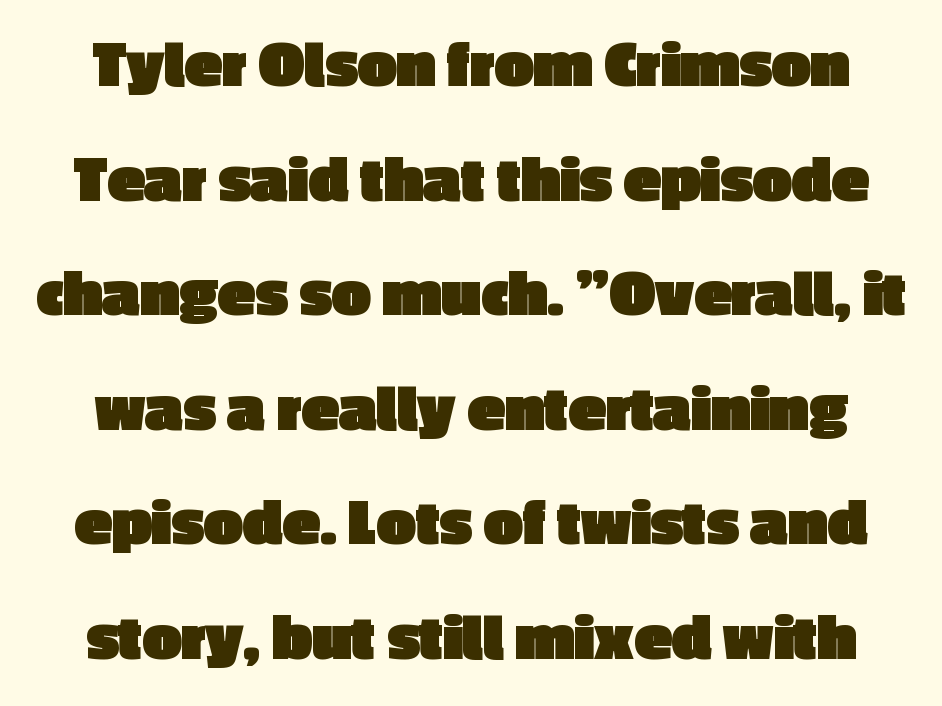
Q: Is the text bold? A: Yes.
Q: Is the text italic (slanted)? A: No, it is upright.
Q: Is the typeface a serif or a sans-serif typeface? A: Sans-serif.
Q: Is the text underlined? A: No.
Q: Is the spacing between letters normal or unusually wide? A: Normal.
Q: Is the spacing between lines tight, normal or loose? A: Normal.
Q: Width (condensed, normal, or wide)? A: Normal.
Q: x-height? A: Medium.
Q: Monospaced? A: No.
